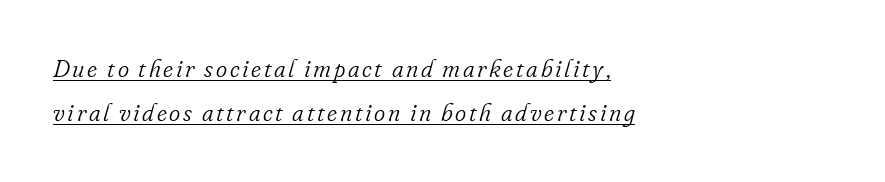
Horizontal alignment here is leftward, the default for most running prose. Quick note: italic. Is the type heavy? It reads as light-to-regular instead. Emphasis is given by a line drawn under the lettering.
